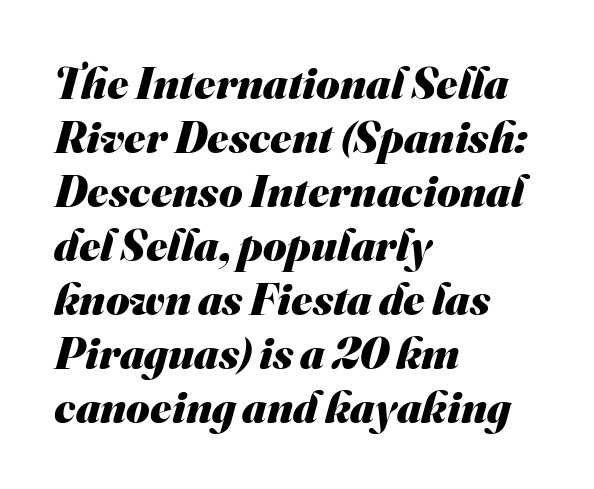
{"serif": "no", "bold": "yes", "weight": "heavy", "width": "normal", "stroke_contrast": "medium", "x_height": "small", "monospaced": "no", "underline": "no", "align": "left", "line_spacing_ratio": 1.2, "letter_spacing": "normal", "letter_spacing_em": 0.0, "glyph_px": 45}
